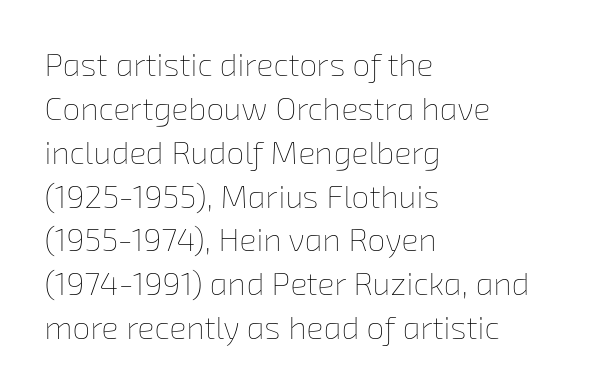
{"bold": "no", "weight": "thin", "width": "normal", "stroke_contrast": "low", "x_height": "medium", "monospaced": "no", "underline": "no", "align": "left", "line_spacing": "normal", "line_spacing_ratio": 1.37, "letter_spacing": "normal", "letter_spacing_em": 0.0, "glyph_px": 32}
